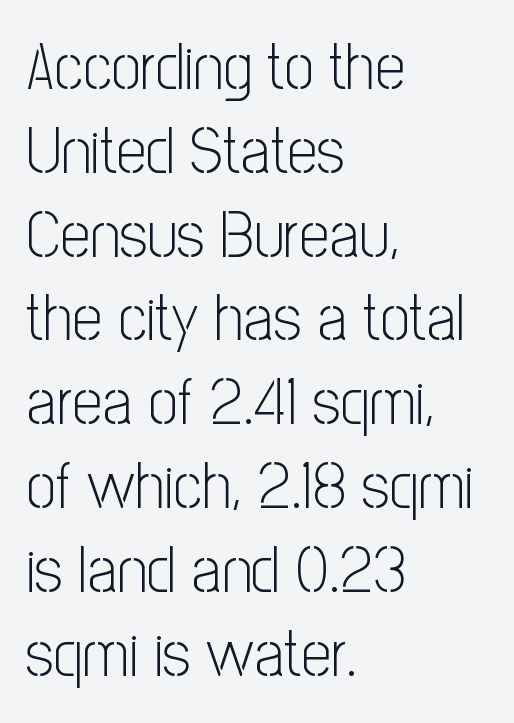
The face used here is proportionally spaced, like ordinary book or web type. Observe the absence of serifs on each vertical stroke in this sample. Underlining? Definitely not there. Standard letterfit; no display-style spreading of the glyphs. Italic: no, the glyphs are upright roman. Weight: regular or lighter.
